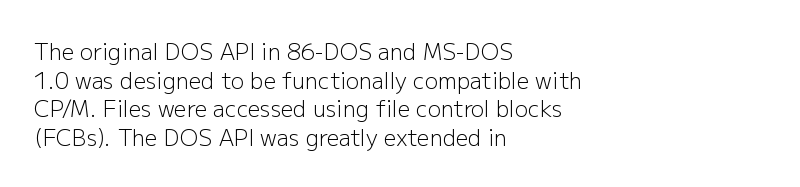
Check the space under the baseline: it is left empty. Characters follow at the spacing the type designer built in. These glyphs show unthickened strokes, regular width or finer. This is the regular roman posture of the typeface. A typesetter would call this leading conventional body-copy spacing. The compositor pushed each line to the left boundary.
